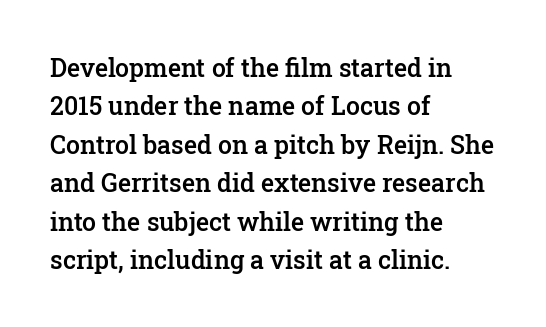
{"italic": "no", "bold": "semi", "underline": "no", "align": "left", "line_spacing": "normal", "line_spacing_ratio": 1.54, "letter_spacing": "normal", "letter_spacing_em": 0.0, "glyph_px": 25}
